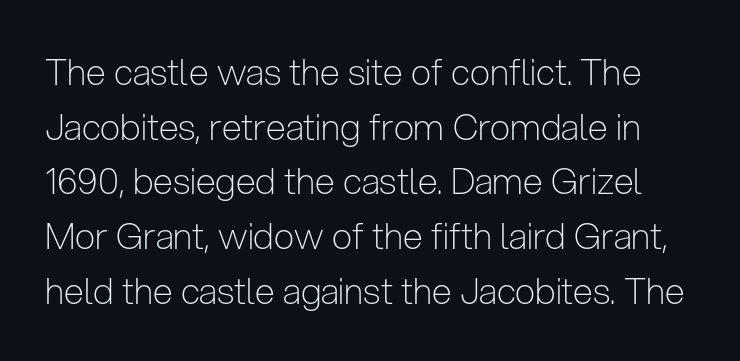
Q: Is the text bold? A: No.
Q: Is the text italic (slanted)? A: No, it is upright.
Q: Is the typeface a serif or a sans-serif typeface? A: Sans-serif.
Q: Is the text underlined? A: No.
Q: Is the spacing between letters normal or unusually wide? A: Normal.
Q: Is the spacing between lines tight, normal or loose? A: Normal.
Q: Width (condensed, normal, or wide)? A: Condensed.
Q: Stroke contrast? A: Low.
Q: x-height? A: Medium.
Q: Monospaced? A: No.
